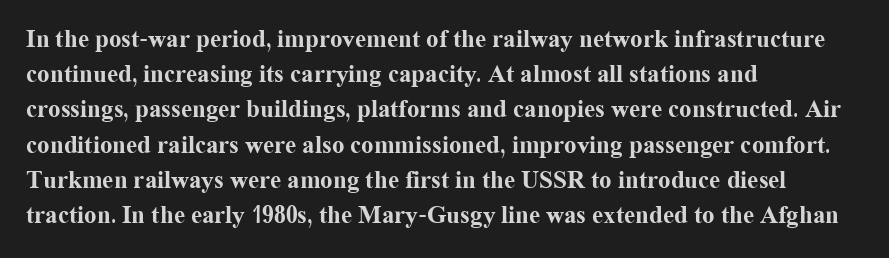
{"italic": "no", "bold": "yes", "underline": "no", "align": "left", "line_spacing": "normal", "line_spacing_ratio": 1.41, "letter_spacing": "normal", "letter_spacing_em": 0.0, "glyph_px": 25}
